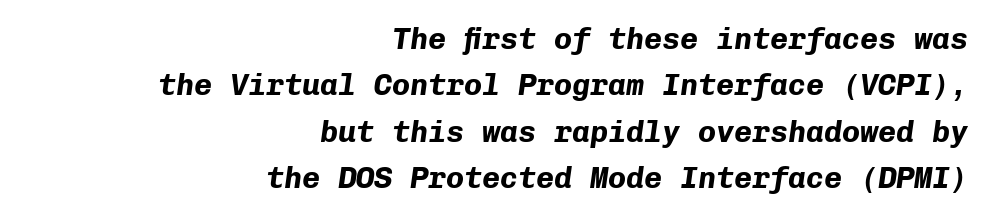
The image shows 30 px bold type, italic (leaning right), monospaced; set right-aligned, normal line spacing (1.55x), normal letter spacing, not underlined; low stroke contrast and a medium x-height.
